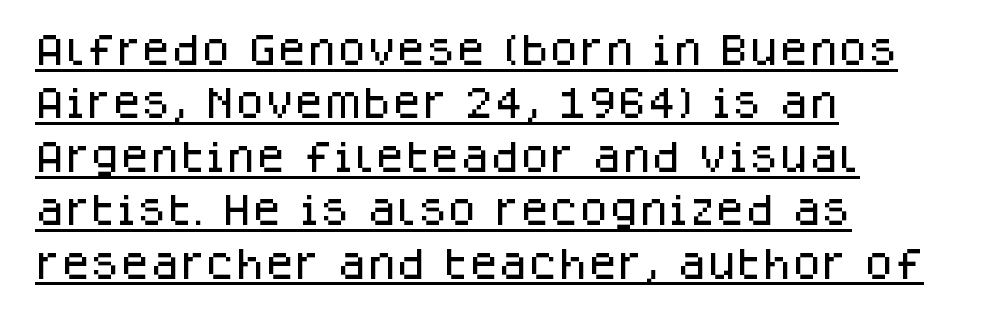
Q: Is the text italic (slanted)? A: No, it is upright.
Q: Is the typeface a serif or a sans-serif typeface? A: Sans-serif.
Q: Is the text underlined? A: Yes.
Q: How is the paragraph aligned? A: Left-aligned.
Q: Is the spacing between letters normal or unusually wide? A: Normal.
Q: Is the spacing between lines tight, normal or loose? A: Normal.
Q: Width (condensed, normal, or wide)? A: Normal.
Q: Stroke contrast? A: Low.
Q: x-height? A: Large.
Q: Monospaced? A: No.
